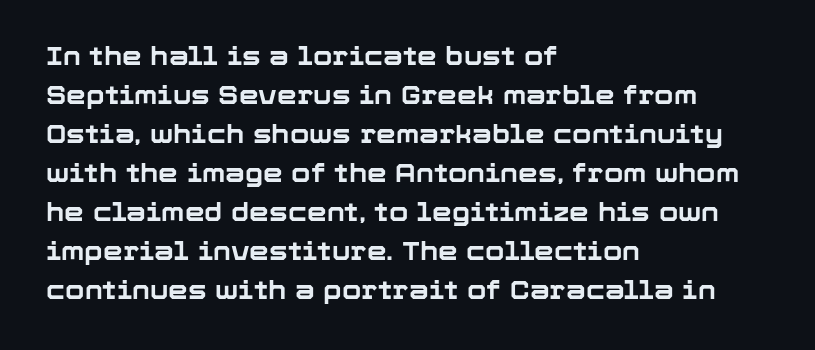
Vertical strokes here are truly vertical. In terms of letterspacing, this is plain default setting. This block has exactly the height ordinary leading produces. Pretty heavy lettering here — definitely bold.
